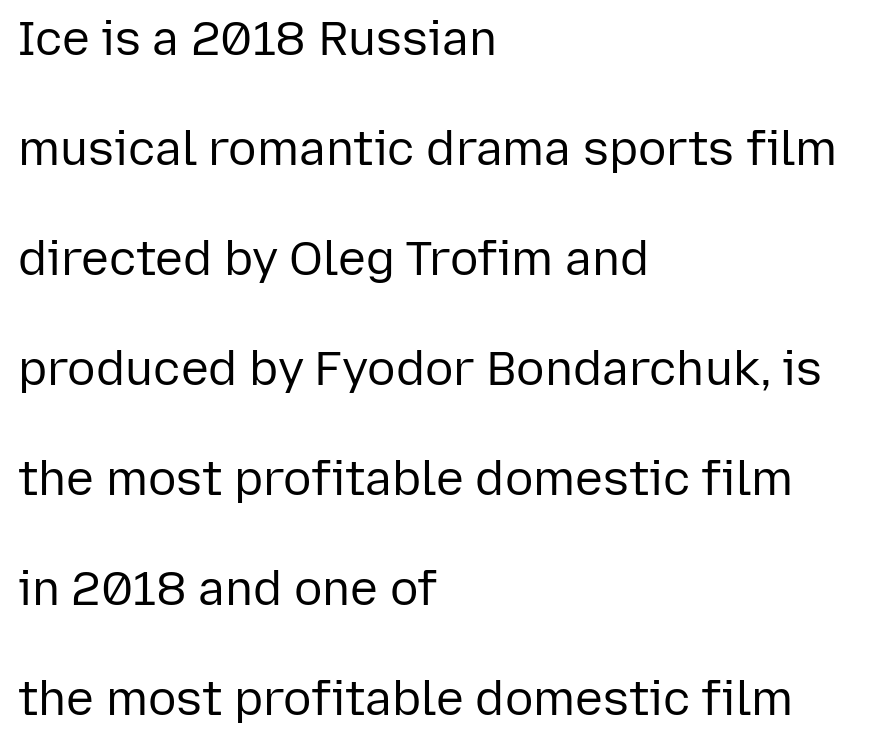
Q: Is the text bold? A: No.
Q: Is the text italic (slanted)? A: No, it is upright.
Q: Is the typeface a serif or a sans-serif typeface? A: Sans-serif.
Q: Is the text underlined? A: No.
Q: How is the paragraph aligned? A: Left-aligned.
Q: Is the spacing between letters normal or unusually wide? A: Normal.
Q: Is the spacing between lines tight, normal or loose? A: Loose.
Q: Width (condensed, normal, or wide)? A: Normal.
Q: Stroke contrast? A: Low.
Q: x-height? A: Medium.
Q: Monospaced? A: No.
